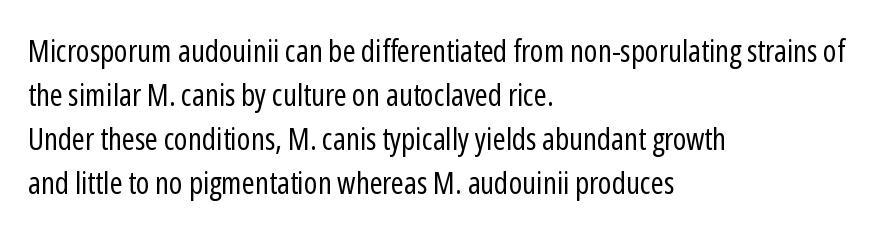
The type is set solid horizontally, with unmodified tracking. The rendering uses a moderate line-height, typical for paragraphs. This rendering uses left alignment, leaving the right contour irregular. Serifs: no, the terminals of the letterforms are clean.
